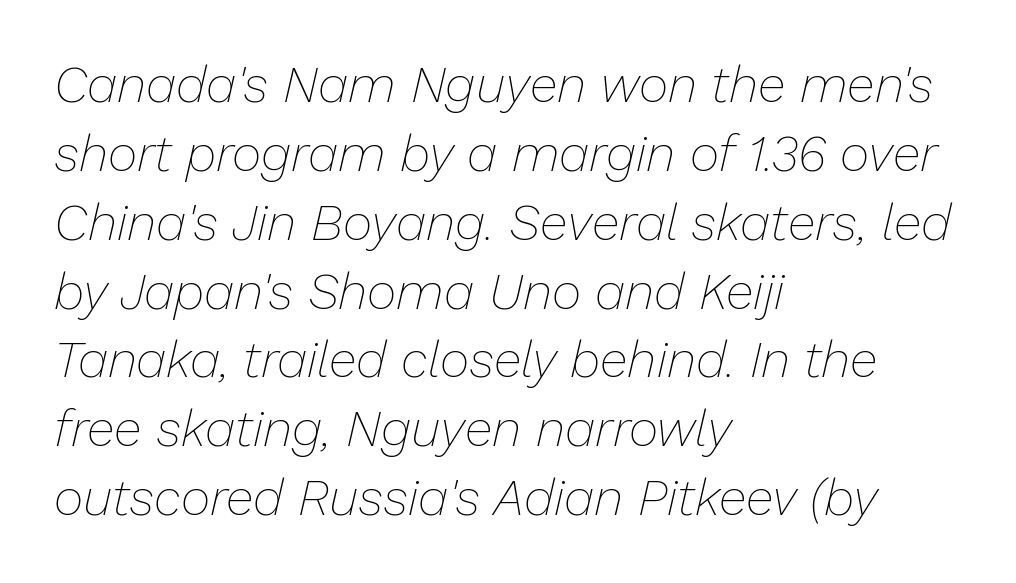
The image shows 51 px thin type, italic (leaning right); set left-aligned, normal line spacing (1.35x), normal letter spacing, not underlined; low stroke contrast and a medium x-height.
